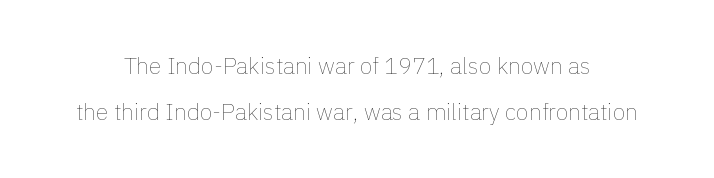
No extra ink here — the face is not bold. Observe the ordinary spacing: letters are neighbours, not strangers. Students, observe: this is what heavily led, spacious text looks like. Posture: upright roman. The glyphs are unaccompanied by any horizontal stroke below them.
